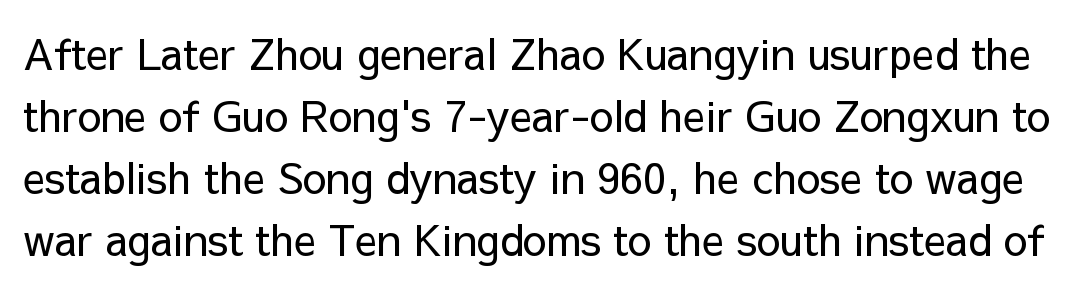
The image shows 42 px regular-weight sans-serif type, upright; set normal line spacing (1.48x), normal letter spacing, not underlined; low stroke contrast and a medium x-height.
